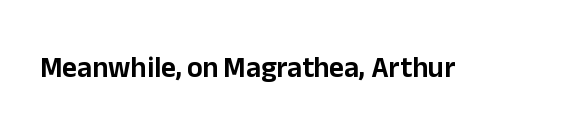
Q: Is the text italic (slanted)? A: No, it is upright.
Q: Is the typeface a serif or a sans-serif typeface? A: Sans-serif.
Q: Is the text underlined? A: No.
Q: Is the spacing between letters normal or unusually wide? A: Normal.
Q: Width (condensed, normal, or wide)? A: Normal.
Q: Stroke contrast? A: Low.
Q: x-height? A: Medium.
Q: Monospaced? A: No.
